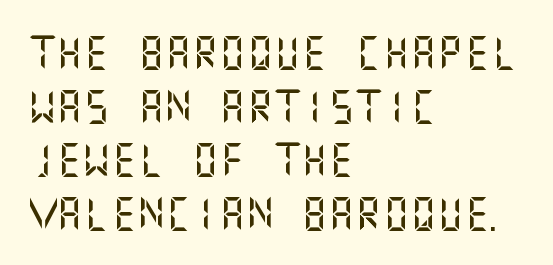
Q: Is the text italic (slanted)? A: No, it is upright.
Q: Is the typeface a serif or a sans-serif typeface? A: Sans-serif.
Q: Is the text underlined? A: No.
Q: How is the paragraph aligned? A: Left-aligned.
Q: Is the spacing between letters normal or unusually wide? A: Normal.
Q: Is the spacing between lines tight, normal or loose? A: Normal.
Q: Width (condensed, normal, or wide)? A: Normal.
Q: Stroke contrast? A: Medium.
Q: x-height? A: Large.
